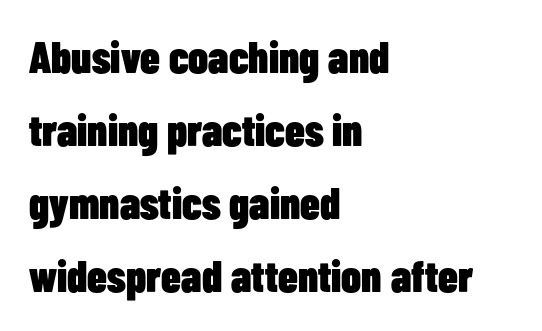
Q: Is the text bold? A: Yes.
Q: Is the text italic (slanted)? A: No, it is upright.
Q: Is the typeface a serif or a sans-serif typeface? A: Sans-serif.
Q: Is the text underlined? A: No.
Q: How is the paragraph aligned? A: Left-aligned.
Q: Is the spacing between letters normal or unusually wide? A: Normal.
Q: Is the spacing between lines tight, normal or loose? A: Normal.
Q: Width (condensed, normal, or wide)? A: Condensed.
Q: Stroke contrast? A: Low.
Q: x-height? A: Medium.
Q: Monospaced? A: No.
